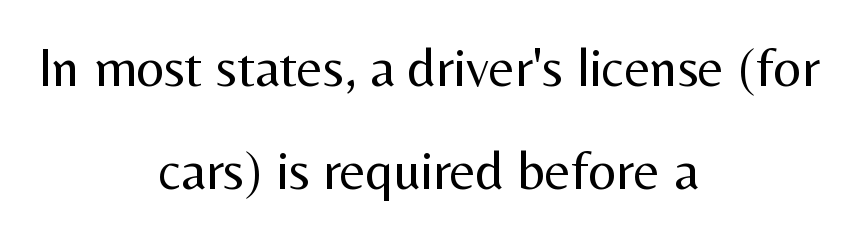
Italic? Not at all — the glyphs are vertical. You could not count columns in this text — the font is proportionally spaced. The glyphs are unaccompanied by any horizontal stroke below them. No letter is thick-stroked: the sample isn't bold. Compared with typical body copy, the letter spacing here is the same. Alignment: centered.
